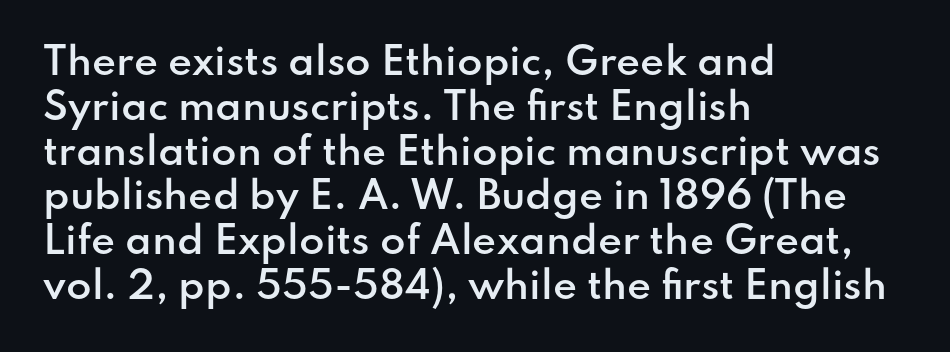
{"serif": "no", "italic": "no", "bold": "semi", "weight": "semibold", "width": "normal", "stroke_contrast": "low", "x_height": "small", "monospaced": "no", "underline": "no", "align": "left", "line_spacing_ratio": 1.21, "letter_spacing": "normal", "letter_spacing_em": 0.0, "glyph_px": 37}
